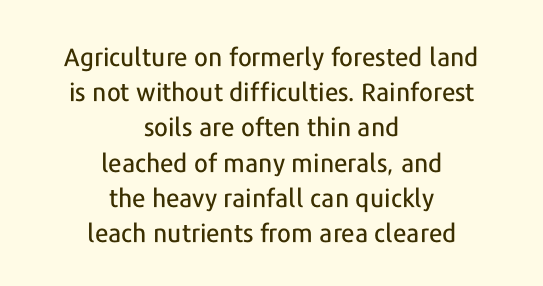
The image shows 25 px text type, upright; set centered, normal line spacing (1.41x), normal letter spacing, not underlined.
